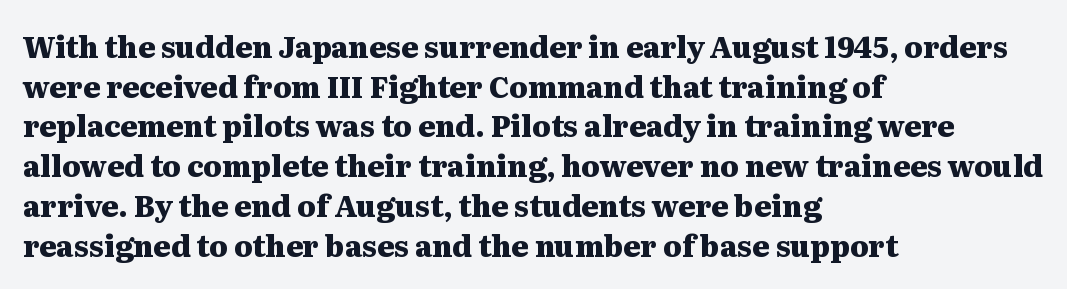
Leading matches the norm, producing a regular column. Compared with typical body copy, the letter spacing here is the same. Letters rest on an invisible, unmarked baseline. Proportional: the letters do not fall into vertical columns. Does the copy run flush right? No — it runs flush left.
